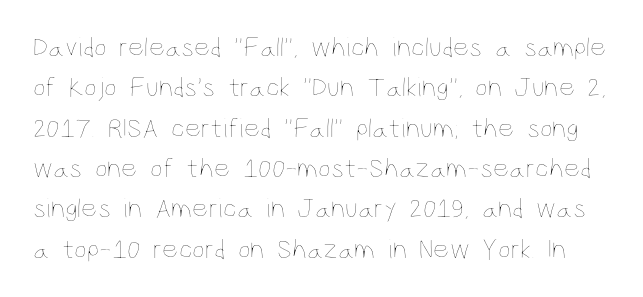
Q: Is the text bold? A: No.
Q: Is the text italic (slanted)? A: No, it is upright.
Q: Is the text underlined? A: No.
Q: Is the spacing between letters normal or unusually wide? A: Normal.
Q: Is the spacing between lines tight, normal or loose? A: Normal.
Q: Width (condensed, normal, or wide)? A: Condensed.
Q: Stroke contrast? A: Low.
Q: x-height? A: Large.
Q: Monospaced? A: No.
